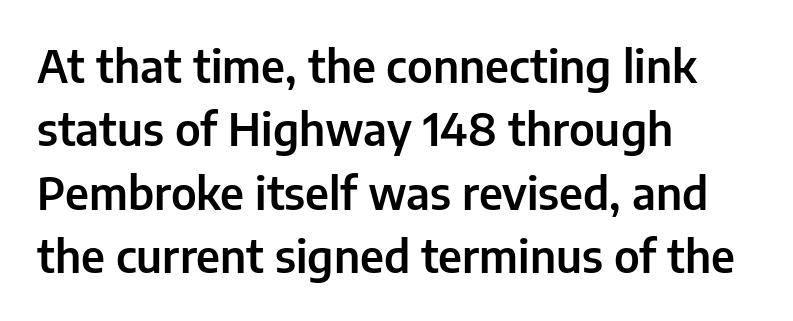
The image shows 44 px sans-serif type, upright; set left-aligned, normal line spacing (1.44x), normal letter spacing, not underlined; low stroke contrast and a medium x-height.
